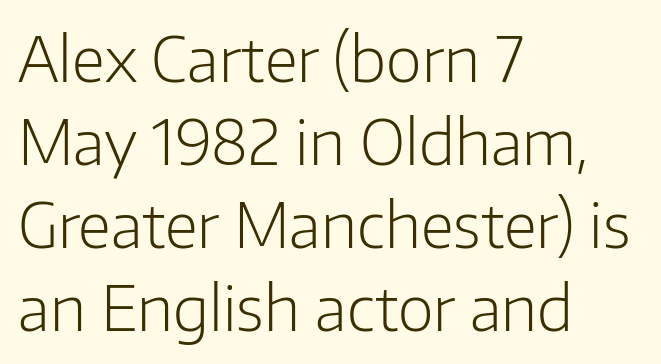
The image shows 62 px light sans-serif type, upright; set left-aligned, normal line spacing (1.34x), normal letter spacing, not underlined; low stroke contrast and a medium x-height.
